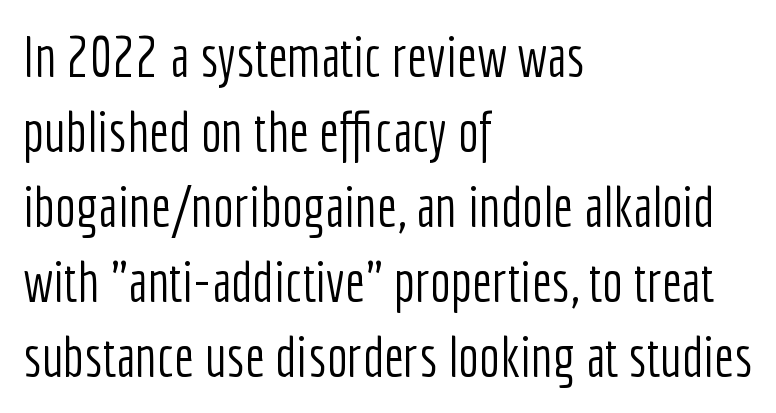
The image shows 56 px light, condensed sans-serif type, upright; set left-aligned, normal line spacing (1.34x), normal letter spacing, not underlined; low stroke contrast and a medium x-height.
